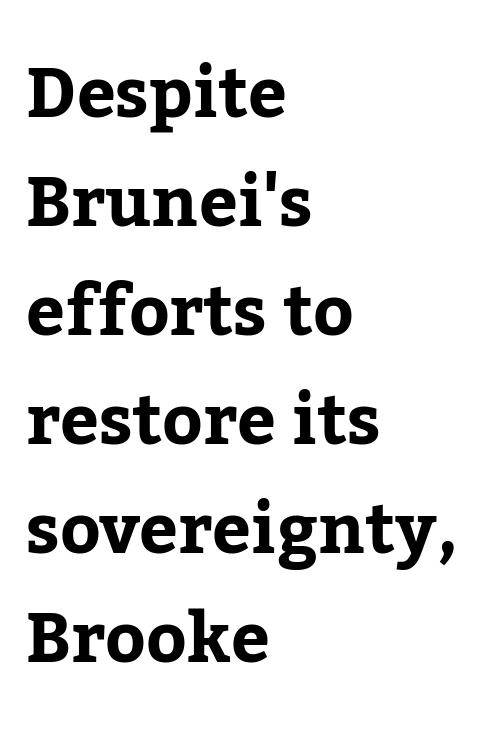
Any mark beneath the type? The region is blank. The rendering anchors every line to the left-hand side. The letters sit at their default tracking, neither squeezed nor spread. Upright lettering throughout. The typeface chosen for these lines features serifs. Looks like regular typesetting: each glyph gets only the width it needs.
